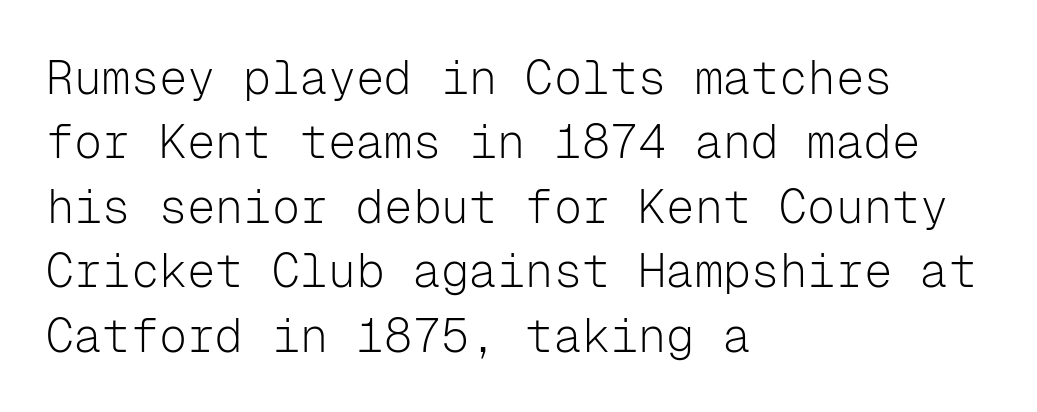
The lines are quadded left. The vertical gap from one line to the next is medium. The glyphs are unaccompanied by any horizontal stroke below them. Short note: letters normally spaced. No heavy texture on the line: the type isn't bold.
